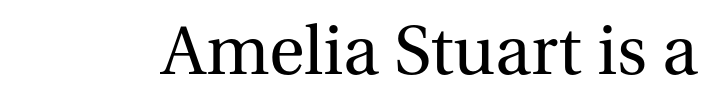
The space directly below the letters is spotless. Characters follow at the spacing the type designer built in. I'd call this a serif setting — the letters wear small feet. Posture: vertical. Bold? No — there's no thickening of the strokes. This sample has the flowing, uneven cadence of proportional lettering.
